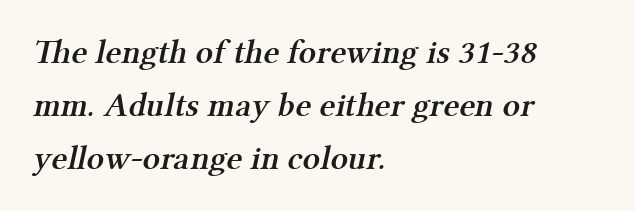
{"serif": "yes", "bold": "semi", "weight": "semibold", "width": "normal", "stroke_contrast": "medium", "x_height": "medium", "monospaced": "no", "underline": "no", "align": "left", "line_spacing": "normal", "line_spacing_ratio": 1.56, "letter_spacing": "normal", "letter_spacing_em": 0.0, "glyph_px": 34}
